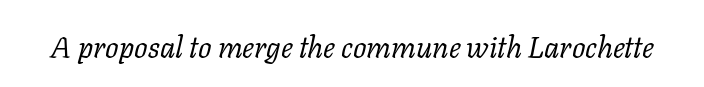
Designer's note — italics engaged. Stems and bowls with no extra thickness — not bold. Is this a fixed-width face? No — the glyphs have proportional, varying widths. Beneath every word, the page is bare. Old-style or modern, the face here clearly has serifs.
